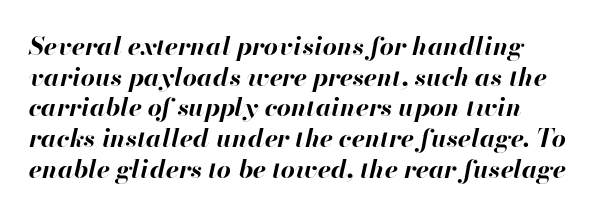
{"italic": "yes", "lean": "right", "slant_degrees": 13, "bold": "yes", "underline": "no", "line_spacing_ratio": 1.23, "letter_spacing": "normal", "letter_spacing_em": 0.0, "glyph_px": 25}
